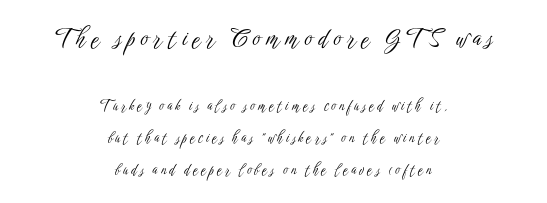
The image shows 24 px text type; set centered, loose line spacing (2.29x), unusually wide letter spacing (+0.23 em), not underlined; the first (top) block is 1.71x larger.
